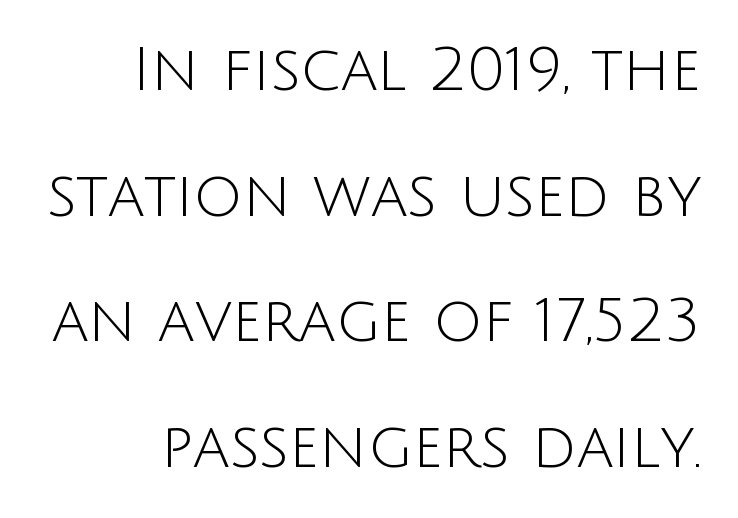
Q: Is the text bold? A: No.
Q: Is the text italic (slanted)? A: No, it is upright.
Q: Is the typeface a serif or a sans-serif typeface? A: Sans-serif.
Q: Is the text underlined? A: No.
Q: Is the spacing between letters normal or unusually wide? A: Normal.
Q: Is the spacing between lines tight, normal or loose? A: Loose.
Q: Width (condensed, normal, or wide)? A: Normal.
Q: Stroke contrast? A: Low.
Q: x-height? A: Large.
Q: Monospaced? A: No.
